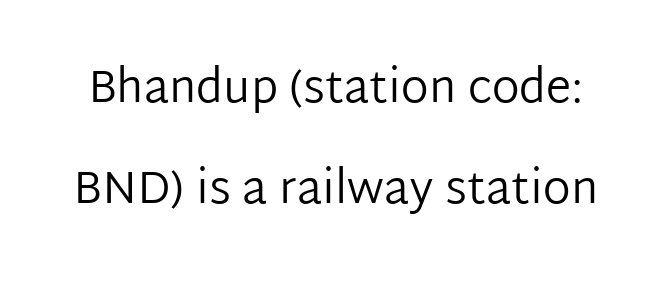
Q: Is the text bold? A: No.
Q: Is the text italic (slanted)? A: No, it is upright.
Q: Is the typeface a serif or a sans-serif typeface? A: Sans-serif.
Q: Is the text underlined? A: No.
Q: Is the spacing between letters normal or unusually wide? A: Normal.
Q: Is the spacing between lines tight, normal or loose? A: Loose.
Q: Width (condensed, normal, or wide)? A: Normal.
Q: Stroke contrast? A: Low.
Q: x-height? A: Medium.
Q: Monospaced? A: No.
